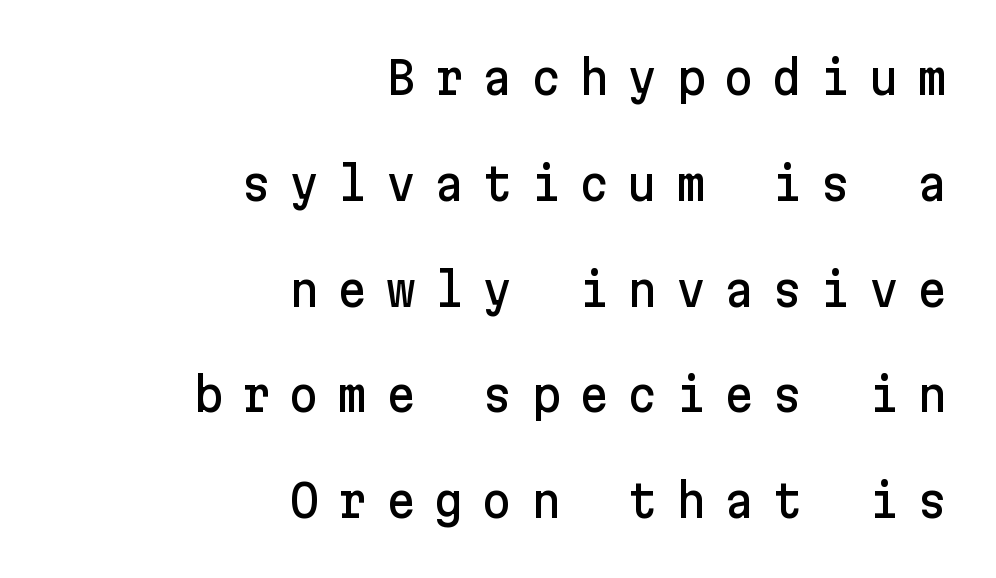
Q: Is the text italic (slanted)? A: No, it is upright.
Q: Is the typeface a serif or a sans-serif typeface? A: Sans-serif.
Q: Is the text underlined? A: No.
Q: How is the paragraph aligned? A: Right-aligned.
Q: Is the spacing between letters normal or unusually wide? A: Unusually wide.
Q: Is the spacing between lines tight, normal or loose? A: Loose.
Q: Width (condensed, normal, or wide)? A: Normal.
Q: Stroke contrast? A: Low.
Q: x-height? A: Medium.
